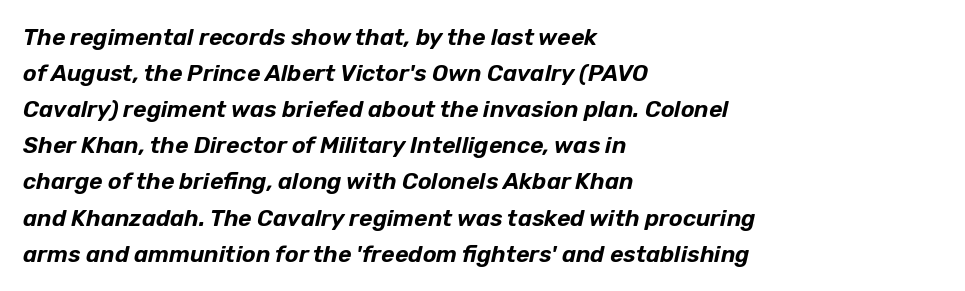
The image shows 23 px text type, italic (leaning right); set left-aligned, normal line spacing (1.57x), normal letter spacing, not underlined.
